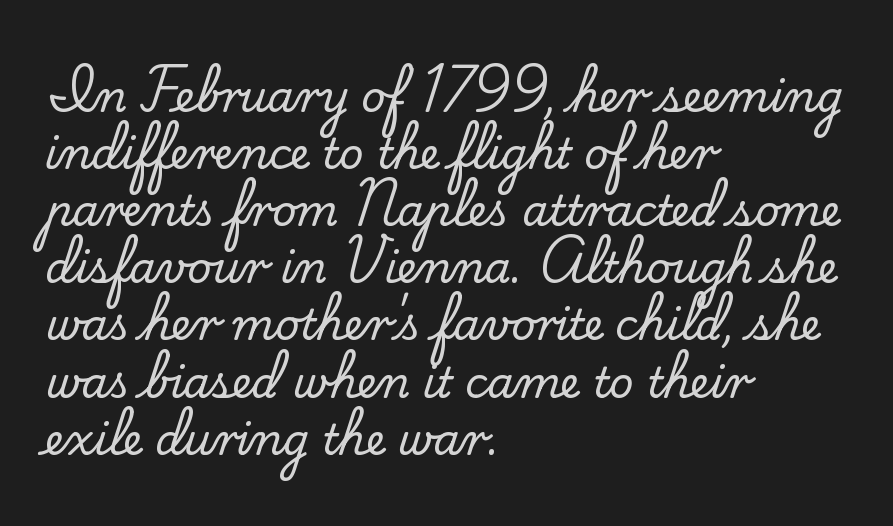
{"serif": "yes", "width": "normal", "stroke_contrast": "low", "x_height": "small", "monospaced": "no", "underline": "no", "align": "left", "line_spacing": "normal", "line_spacing_ratio": 1.36, "letter_spacing": "normal", "letter_spacing_em": 0.0, "glyph_px": 42}
